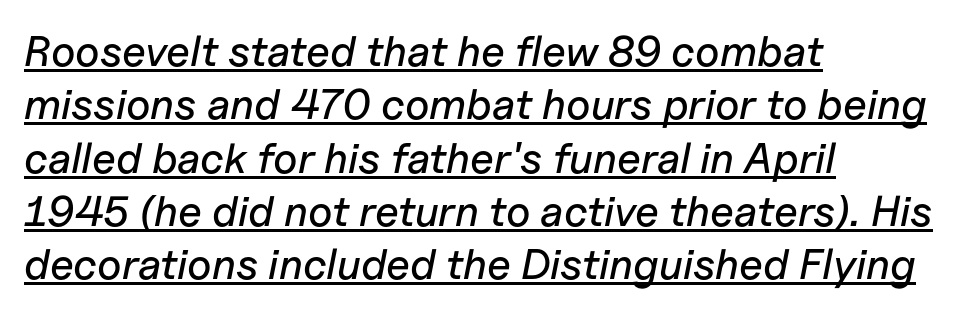
{"italic": "yes", "lean": "right", "slant_degrees": 11, "width": "normal", "stroke_contrast": "low", "x_height": "medium", "monospaced": "no", "underline": "yes", "align": "left", "line_spacing_ratio": 1.24, "letter_spacing": "normal", "letter_spacing_em": 0.0, "glyph_px": 43}
